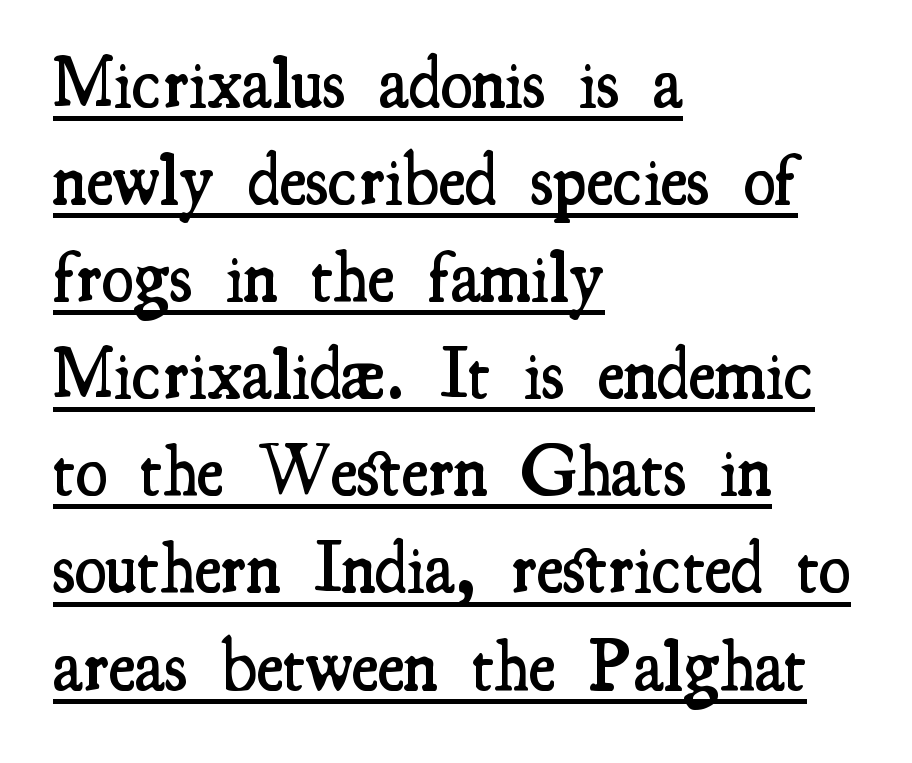
Q: Is the text bold? A: Semi-bold.
Q: Is the text italic (slanted)? A: No, it is upright.
Q: Is the typeface a serif or a sans-serif typeface? A: Serif.
Q: Is the text underlined? A: Yes.
Q: How is the paragraph aligned? A: Left-aligned.
Q: Is the spacing between letters normal or unusually wide? A: Normal.
Q: Is the spacing between lines tight, normal or loose? A: Normal.
Q: Width (condensed, normal, or wide)? A: Condensed.
Q: Stroke contrast? A: Medium.
Q: x-height? A: Small.
Q: Monospaced? A: No.
